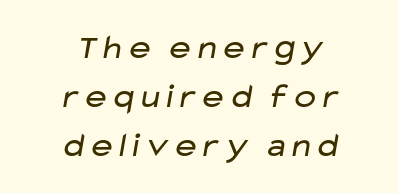
The image shows 35 px regular-weight, wide sans-serif type; set centered, normal line spacing (1.4x), normal letter spacing, not underlined; low stroke contrast and a medium x-height.
